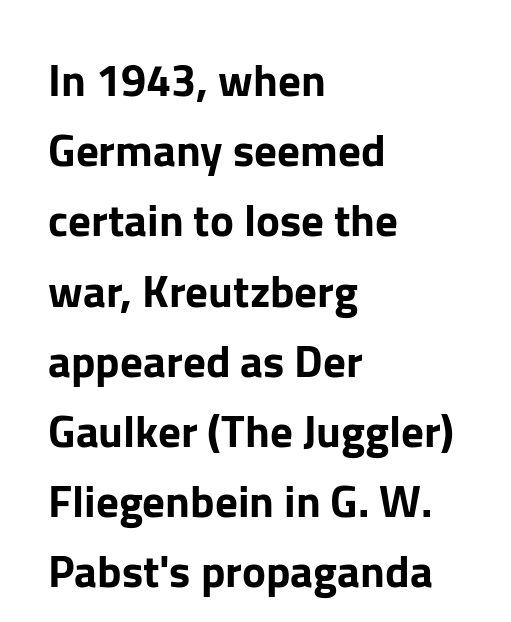
The image shows 45 px sans-serif type, upright; set left-aligned, normal line spacing (1.56x), normal letter spacing, not underlined; low stroke contrast and a medium x-height.
